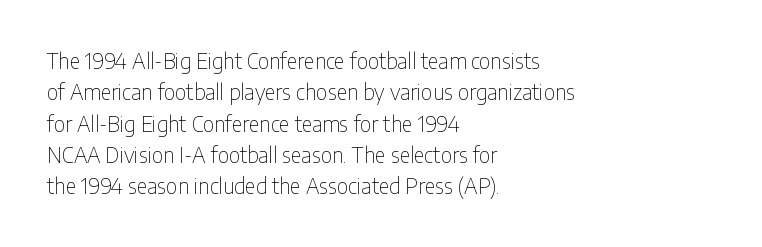
{"italic": "no", "bold": "no", "underline": "no", "align": "left", "line_spacing": "normal", "line_spacing_ratio": 1.49, "letter_spacing": "normal", "letter_spacing_em": 0.0, "glyph_px": 21}
